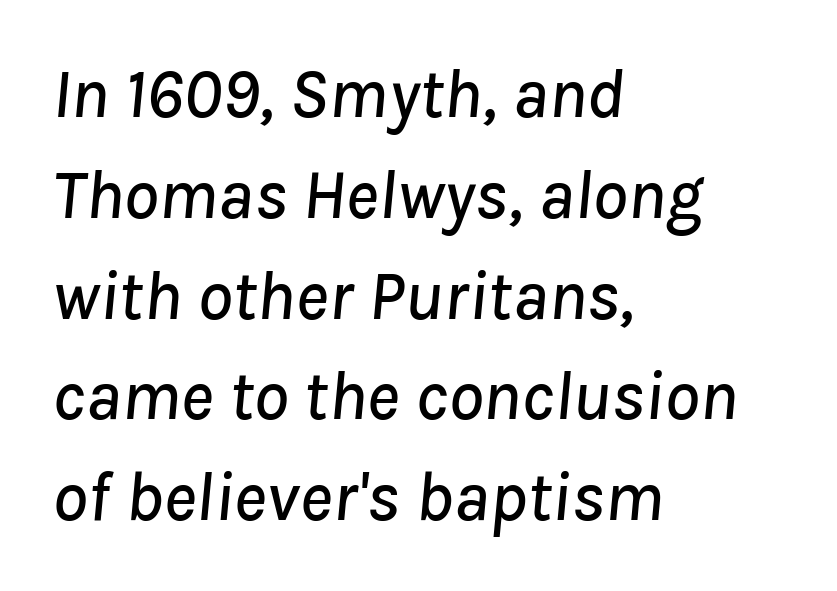
Q: Is the text italic (slanted)? A: Yes, it leans right by about 8 degrees.
Q: Is the text underlined? A: No.
Q: How is the paragraph aligned? A: Left-aligned.
Q: Is the spacing between letters normal or unusually wide? A: Normal.
Q: Is the spacing between lines tight, normal or loose? A: Normal.
Q: Width (condensed, normal, or wide)? A: Normal.
Q: Stroke contrast? A: Low.
Q: x-height? A: Medium.
Q: Monospaced? A: No.
